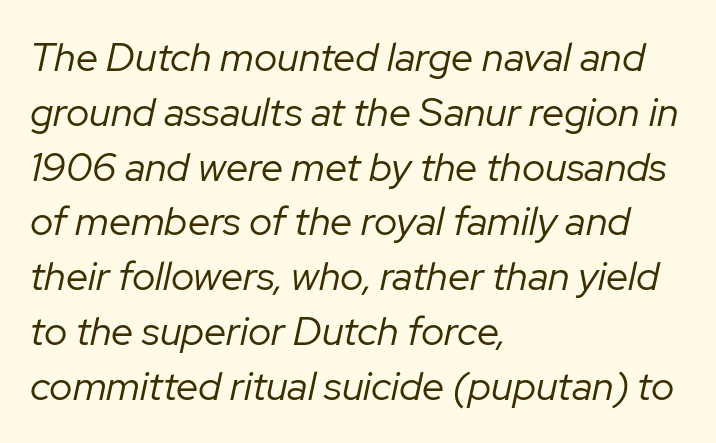
The image shows 40 px regular-weight type, italic (leaning right); set left-aligned, normal line spacing (1.37x), normal letter spacing, not underlined; low stroke contrast and a medium x-height.
